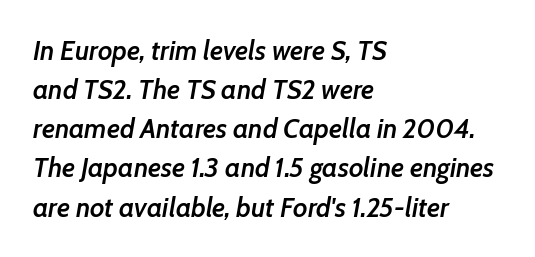
Q: Is the text bold? A: Semi-bold.
Q: Is the text italic (slanted)? A: Yes, it leans right by about 7 degrees.
Q: Is the text underlined? A: No.
Q: How is the paragraph aligned? A: Left-aligned.
Q: Is the spacing between letters normal or unusually wide? A: Normal.
Q: Is the spacing between lines tight, normal or loose? A: Normal.
